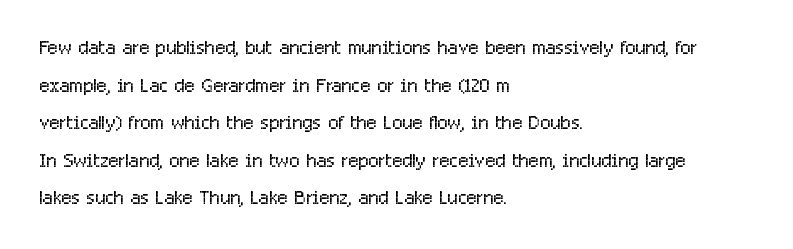
Notice how the stems are strictly vertical — no italics here. A bare baseline throughout the passage. Inter-character spacing is left at the font's built-in metrics. Vertical spacing — default. The ragged edge is on the right, which tells us the setting is flush left. The font sits on the lighter half of the weight spectrum, regular included.
